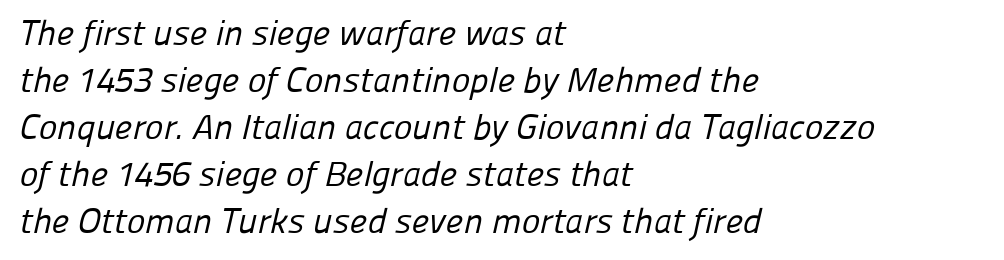
The image shows 35 px regular-weight sans-serif type; set left-aligned, normal line spacing (1.34x), normal letter spacing, not underlined; low stroke contrast and a medium x-height.
